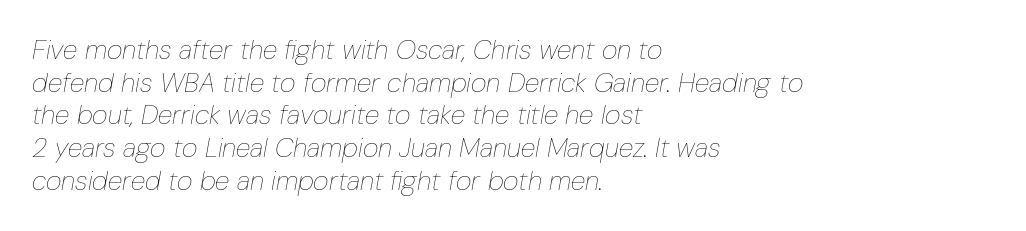
The image shows 27 px text type, italic (leaning right); set left-aligned, line spacing 1.21x, normal letter spacing, not underlined.
